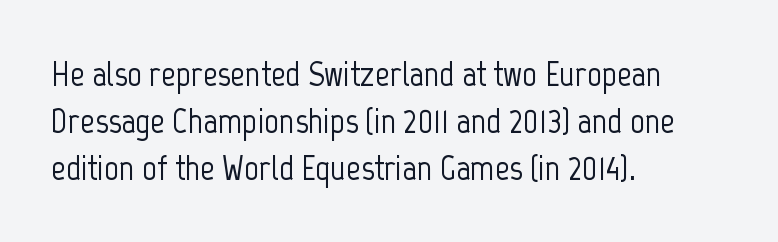
This sample uses plain, unmodified letter spacing. Spacing verdict: proportional, widths tailored to each character. The foot of each line stays bare and open. A student would call this left alignment; a typographer would say flush left, rag right.
